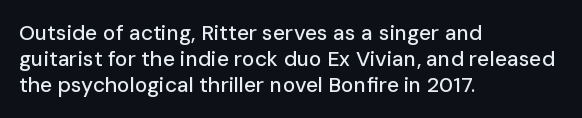
Q: Is the text italic (slanted)? A: No, it is upright.
Q: Is the text underlined? A: No.
Q: How is the paragraph aligned? A: Left-aligned.
Q: Is the spacing between letters normal or unusually wide? A: Normal.
